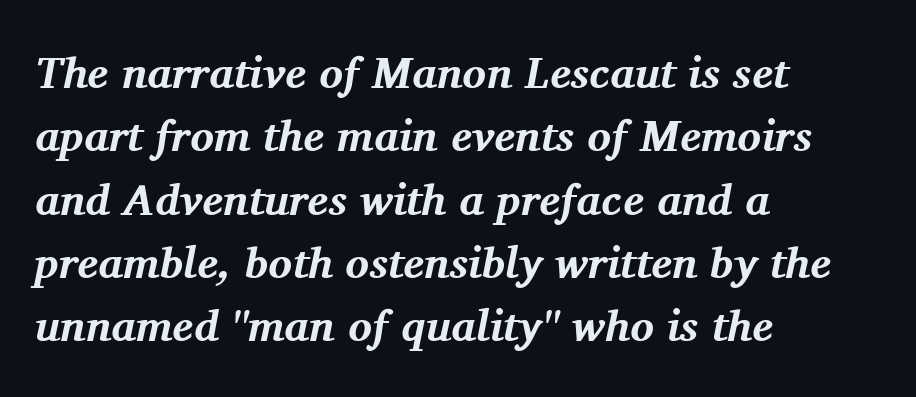
The image shows 44 px bold serif type, italic (leaning right); set left-aligned, normal line spacing (1.44x), normal letter spacing, not underlined; medium stroke contrast and a medium x-height.
